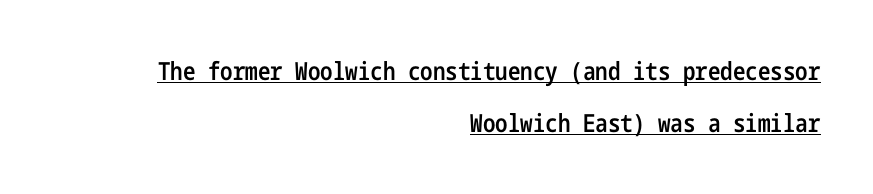
{"italic": "no", "bold": "semi", "underline": "yes", "align": "right", "line_spacing": "loose", "line_spacing_ratio": 2.1, "letter_spacing": "normal", "letter_spacing_em": 0.0, "glyph_px": 25}
